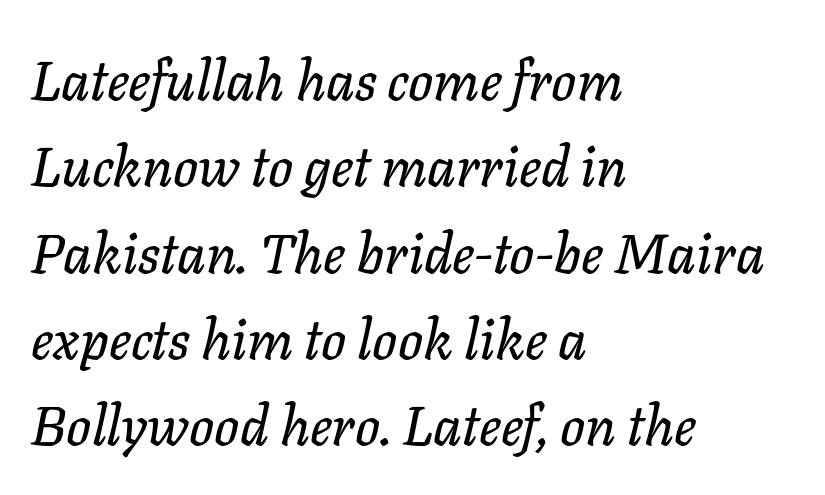
The image shows 55 px text type, italic (leaning right); set left-aligned, normal line spacing (1.57x), normal letter spacing, not underlined; low stroke contrast and a medium x-height.
